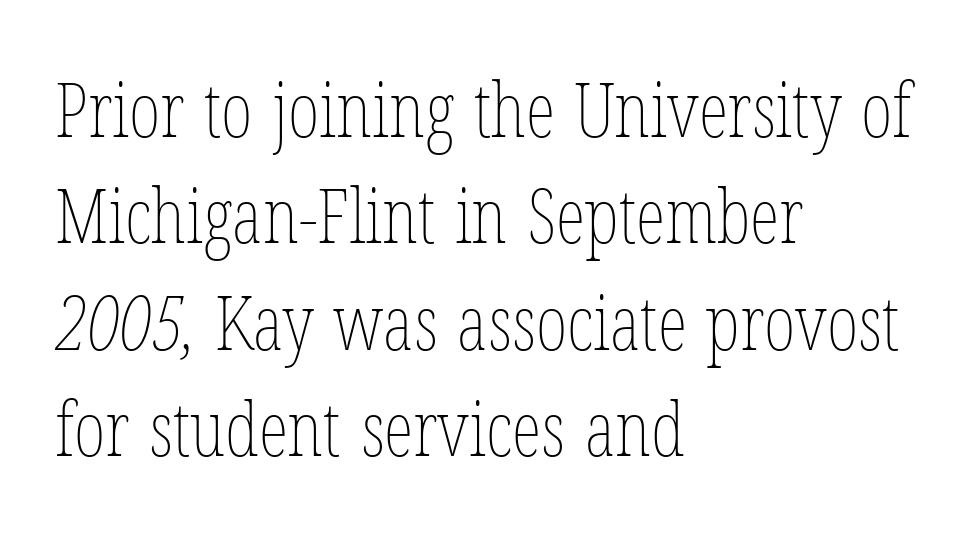
{"bold": "no", "weight": "thin", "width": "condensed", "stroke_contrast": "low", "x_height": "medium", "monospaced": "no", "underline": "no", "align": "left", "line_spacing": "normal", "line_spacing_ratio": 1.4, "letter_spacing": "normal", "letter_spacing_em": 0.0, "glyph_px": 76}
